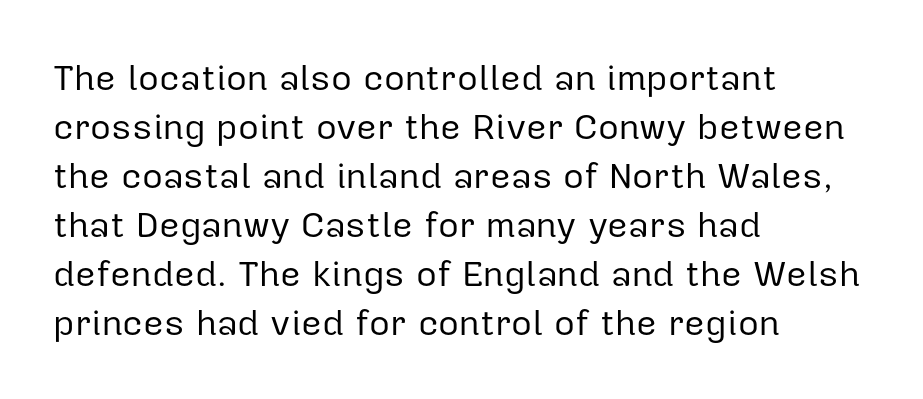
The lines sit at an ordinary, default distance from one another. The area under the type is left untouched. Visually the block forms a straight wall on the left and a jagged coastline on the right. Tracking here is standard; glyphs follow each other at the usual distance.
